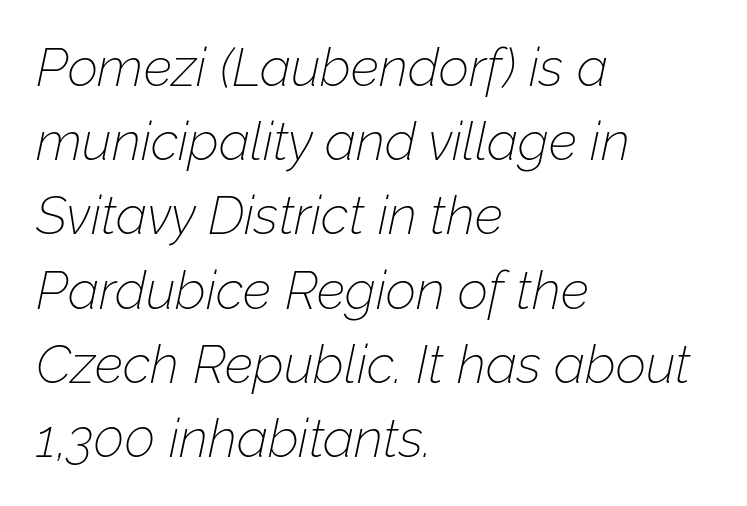
Every row of glyphs begins at an identical x-position on the left. Tracking value appears to be zero — textbook default spacing. Clear beneath every line of the passage. Weight: regular or lighter. Compared with typical paragraphs, the rows here are spaced about the same. A typesetter would mark this as italic.
